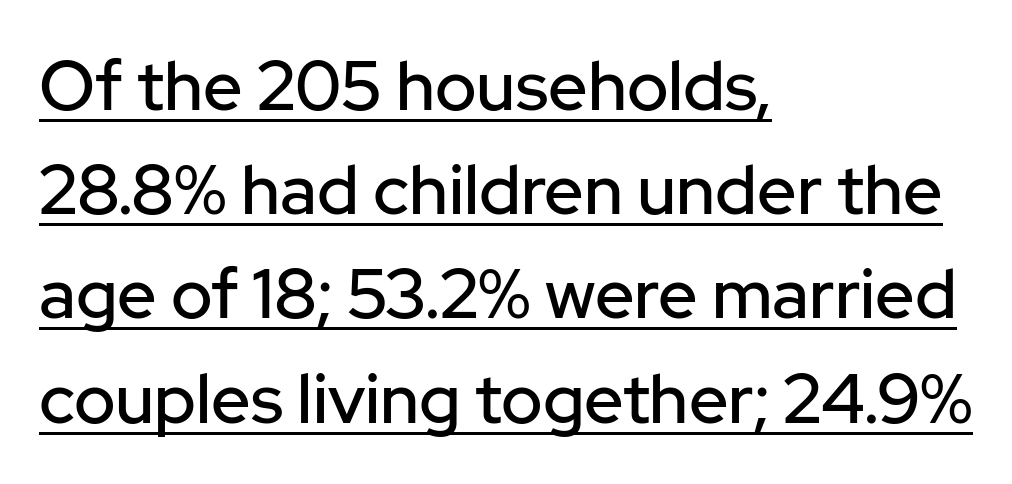
{"serif": "no", "italic": "no", "width": "normal", "stroke_contrast": "low", "x_height": "medium", "monospaced": "no", "underline": "yes", "align": "left", "line_spacing": "normal", "line_spacing_ratio": 1.51, "letter_spacing": "normal", "letter_spacing_em": 0.0, "glyph_px": 69}
